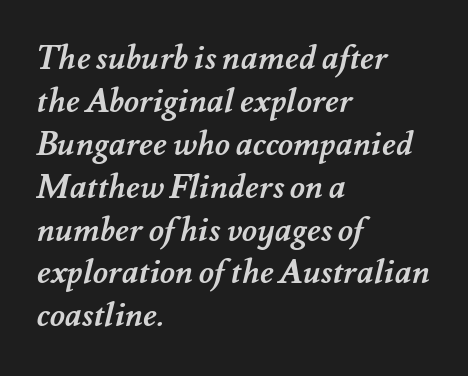
Q: Is the text bold? A: Yes.
Q: Is the text underlined? A: No.
Q: How is the paragraph aligned? A: Left-aligned.
Q: Is the spacing between letters normal or unusually wide? A: Normal.
Q: Is the spacing between lines tight, normal or loose? A: Normal.
Q: Width (condensed, normal, or wide)? A: Normal.
Q: Stroke contrast? A: Medium.
Q: x-height? A: Small.
Q: Monospaced? A: No.
